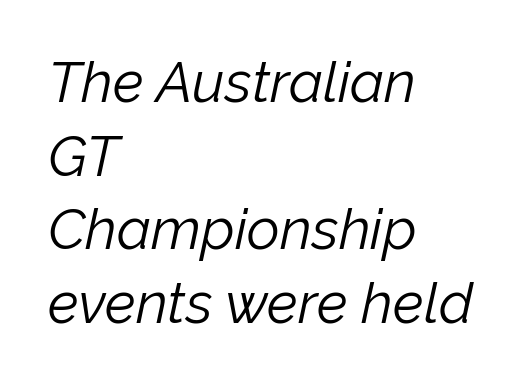
{"italic": "yes", "lean": "right", "slant_degrees": 12, "bold": "no", "weight": "light", "width": "normal", "stroke_contrast": "low", "x_height": "medium", "monospaced": "no", "underline": "no", "align": "left", "line_spacing": "normal", "line_spacing_ratio": 1.29, "letter_spacing": "normal", "letter_spacing_em": 0.0, "glyph_px": 57}
